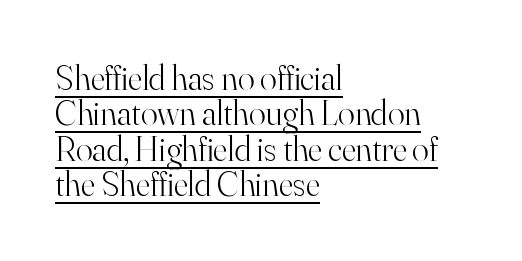
{"serif": "yes", "italic": "no", "bold": "no", "weight": "light", "width": "normal", "stroke_contrast": "high", "x_height": "small", "monospaced": "no", "underline": "yes", "align": "left", "line_spacing": "tight", "line_spacing_ratio": 1.01, "letter_spacing": "normal", "letter_spacing_em": 0.0, "glyph_px": 35}
